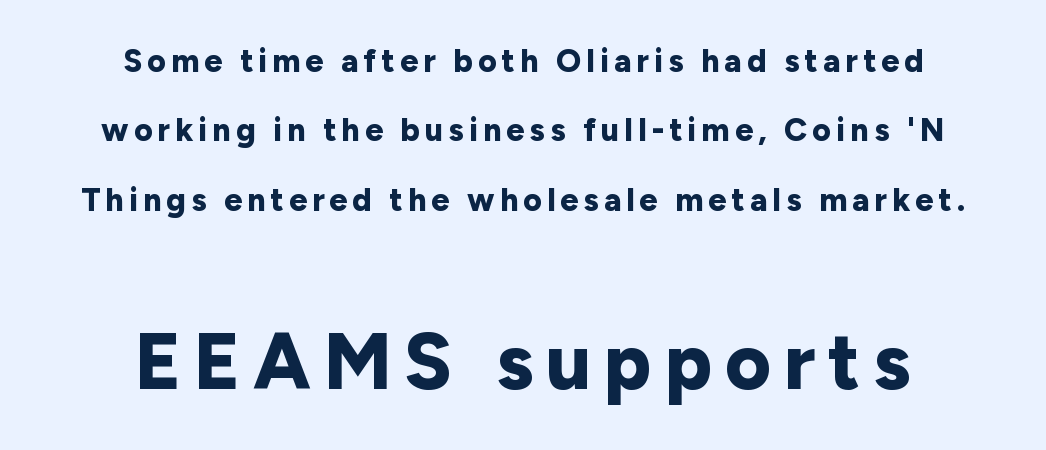
{"serif": "no", "italic": "no", "bold": "yes", "weight": "bold", "width": "normal", "stroke_contrast": "low", "x_height": "medium", "monospaced": "no", "underline": "no", "align": "center", "line_spacing": "loose", "line_spacing_ratio": 2.17, "larger_block": "second", "size_ratio": 2.47, "glyph_px": 79}
